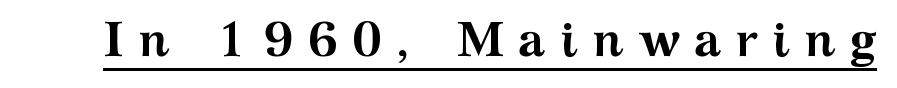
Vertical strokes here are truly vertical. The passage shown has open, widely tracked lettering throughout. The glyphs in this specimen are seriffed. Summary of weight: heavy, a full bold. The face used here appears with an underline applied.
